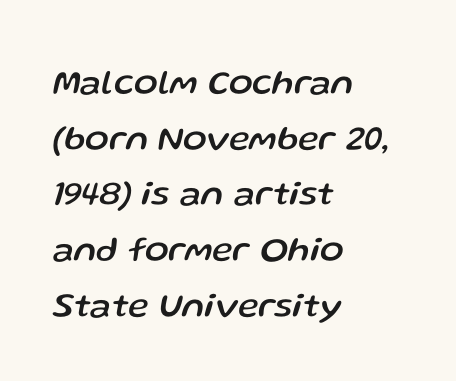
Regular leading. Caption: multi-line text, flush left, ragged right. Slant detected: the letters are inclined. Varying glyph widths throughout — classic text-font behaviour. The baseline area is clear.
